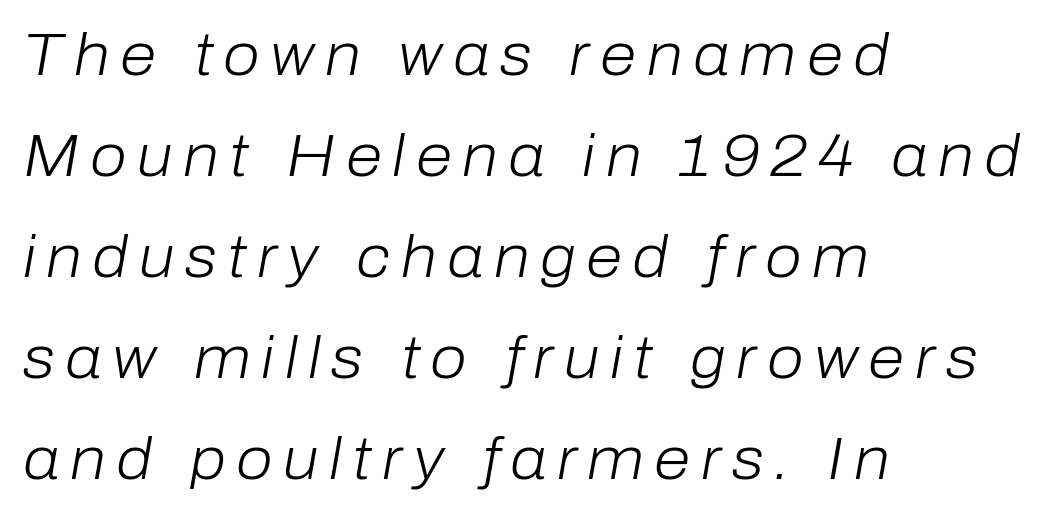
The image shows 59 px light type, italic (leaning right); set left-aligned, line spacing 1.71x, not underlined; low stroke contrast and a medium x-height.
